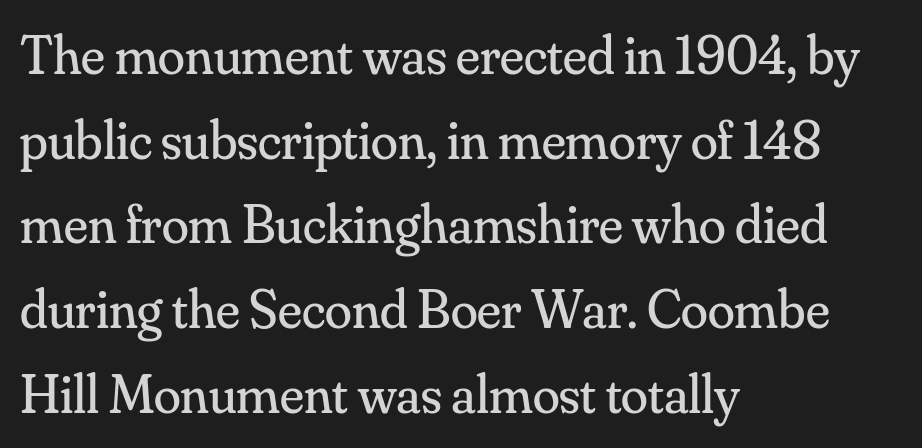
Q: Is the text bold? A: No.
Q: Is the text italic (slanted)? A: No, it is upright.
Q: Is the typeface a serif or a sans-serif typeface? A: Serif.
Q: Is the text underlined? A: No.
Q: How is the paragraph aligned? A: Left-aligned.
Q: Is the spacing between letters normal or unusually wide? A: Normal.
Q: Is the spacing between lines tight, normal or loose? A: Normal.
Q: Width (condensed, normal, or wide)? A: Normal.
Q: Stroke contrast? A: Medium.
Q: x-height? A: Small.
Q: Monospaced? A: No.
